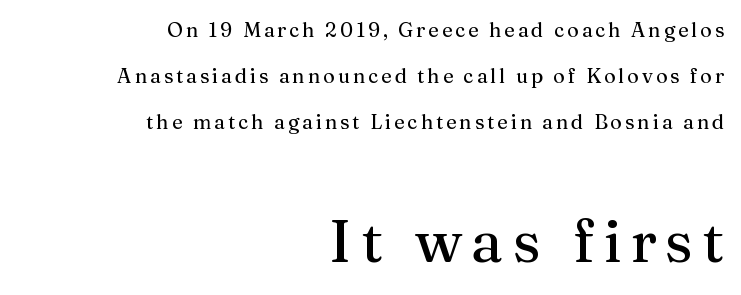
{"serif": "yes", "italic": "no", "width": "normal", "stroke_contrast": "medium", "x_height": "medium", "monospaced": "no", "underline": "no", "align": "right", "line_spacing": "loose", "line_spacing_ratio": 2.3, "larger_block": "second", "size_ratio": 3.0, "glyph_px": 60}
